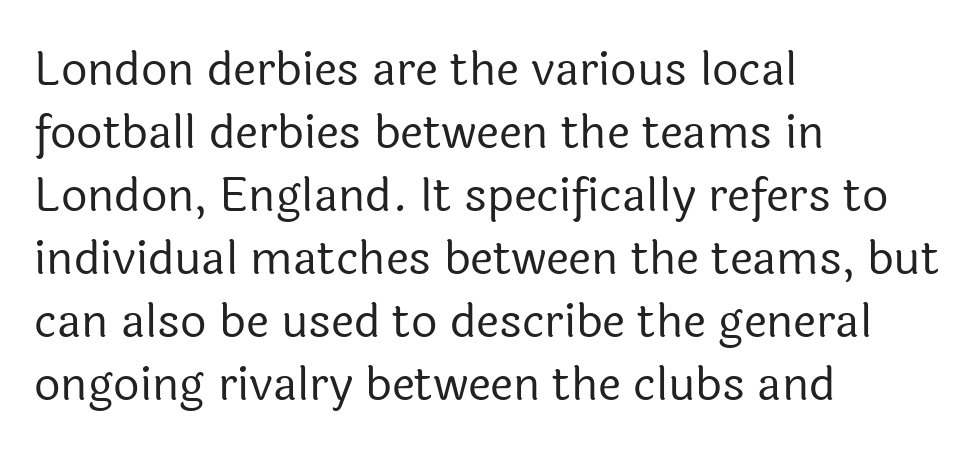
Nothing heavy about these letters — not bold at all. These lines are set flush left with a ragged right edge. Proportional: the letters do not fall into vertical columns. A bare baseline throughout the passage.
